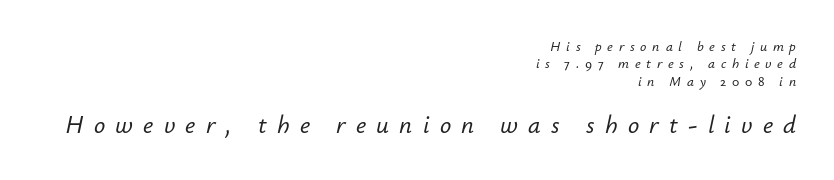
The image shows 25 px text type, italic (leaning right); set right-aligned, normal line spacing (1.25x), unusually wide letter spacing (+0.41 em), not underlined; the second (bottom) block is 1.79x larger.
